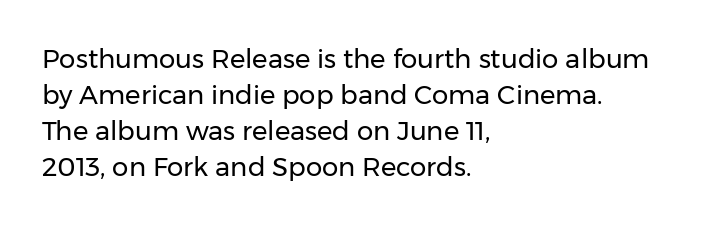
Q: Is the text bold? A: No.
Q: Is the text italic (slanted)? A: No, it is upright.
Q: Is the text underlined? A: No.
Q: How is the paragraph aligned? A: Left-aligned.
Q: Is the spacing between letters normal or unusually wide? A: Normal.
Q: Is the spacing between lines tight, normal or loose? A: Normal.
